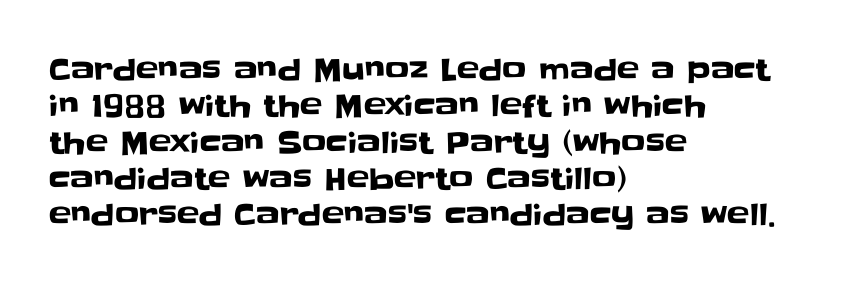
The image shows 30 px sans-serif type, upright; set left-aligned, line spacing 1.21x, normal letter spacing, not underlined; low stroke contrast and a large x-height.
